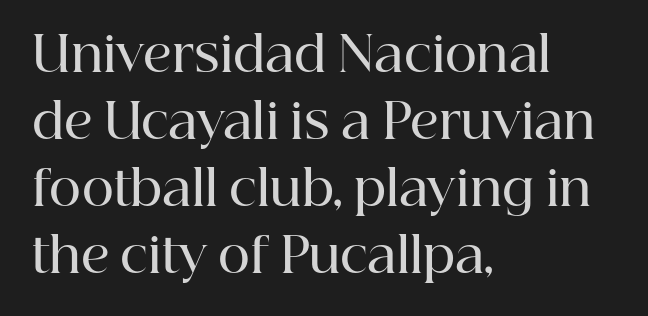
The rows are spaced the way most documents space them. The passage shown is typeset with a serif family. Its strokes are somewhat broadened, the hallmark of semibold type. All the whitespace from short lines collects on the right. Proportional: the letters do not fall into vertical columns. The face used here is rendered with its standard letterfit.
